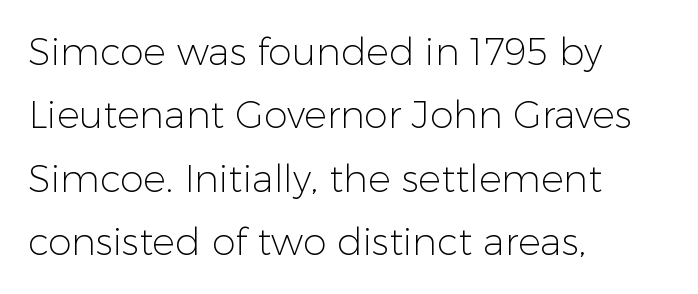
Q: Is the text bold? A: No.
Q: Is the text italic (slanted)? A: No, it is upright.
Q: Is the typeface a serif or a sans-serif typeface? A: Sans-serif.
Q: Is the text underlined? A: No.
Q: How is the paragraph aligned? A: Left-aligned.
Q: Is the spacing between letters normal or unusually wide? A: Normal.
Q: Is the spacing between lines tight, normal or loose? A: Normal.
Q: Width (condensed, normal, or wide)? A: Normal.
Q: Stroke contrast? A: Low.
Q: x-height? A: Medium.
Q: Monospaced? A: No.
